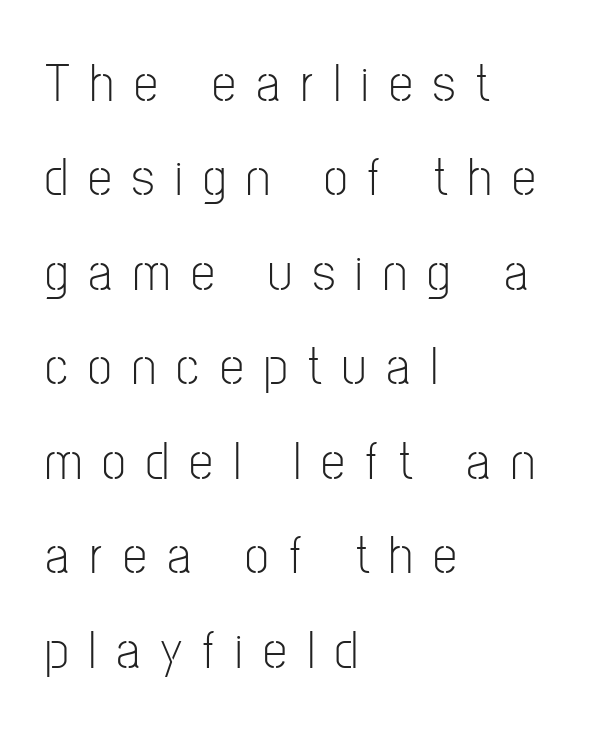
{"serif": "no", "italic": "no", "bold": "no", "weight": "light", "width": "condensed", "stroke_contrast": "low", "x_height": "medium", "monospaced": "no", "underline": "no", "align": "left", "line_spacing_ratio": 1.75, "letter_spacing": "wide", "letter_spacing_em": 0.38, "glyph_px": 54}
